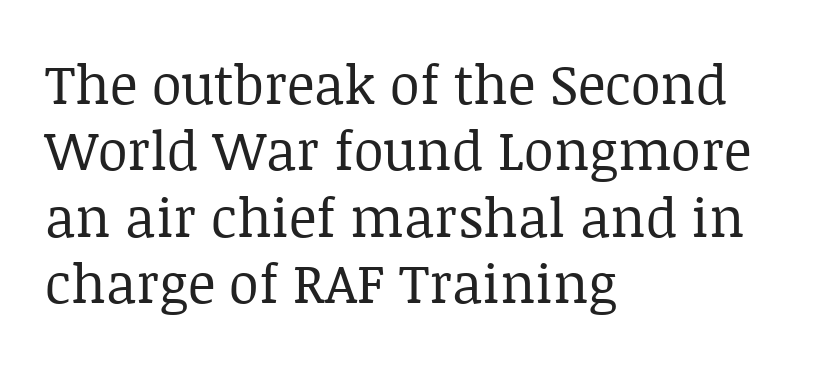
The font's upright variant was chosen for this text. A classic flush-left, rag-right setting is used for this passage. Short note: letters normally spaced. The letters advance in unequal steps, a hallmark of proportional type.
